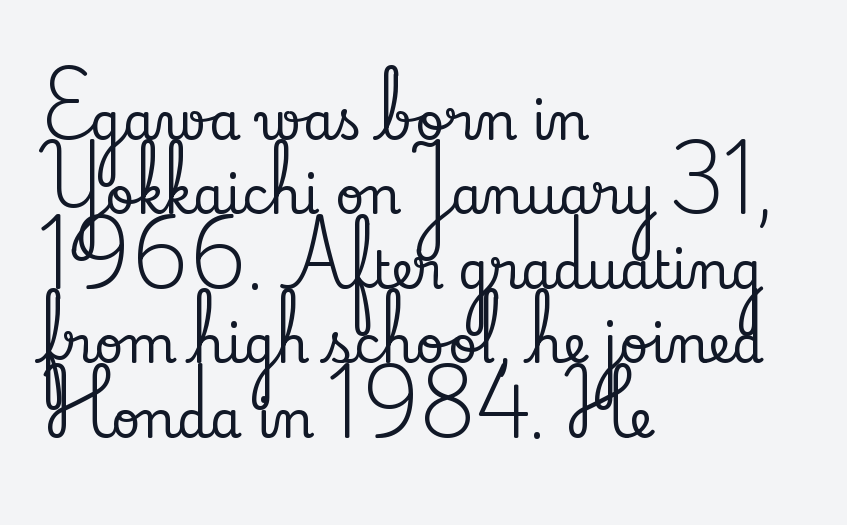
{"serif": "yes", "italic": "no", "width": "normal", "stroke_contrast": "low", "x_height": "small", "monospaced": "no", "underline": "no", "align": "left", "line_spacing": "normal", "line_spacing_ratio": 1.46, "letter_spacing": "normal", "letter_spacing_em": 0.0, "glyph_px": 51}
